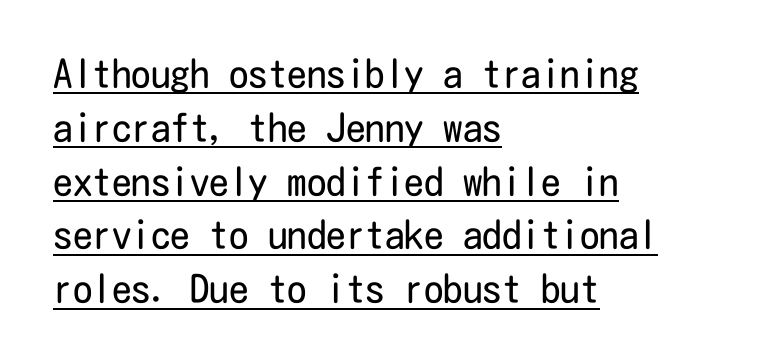
It's the straight-up-and-down kind of type. Serifs: no, the terminals of the letterforms are clean. The horizontal fit of the characters is conventional and even. Each stroke keeps to a modest, everyday thickness or less. The lettering is marked with a stroke running underneath it. Horizontally, the lines are justified to the leading edge only.
